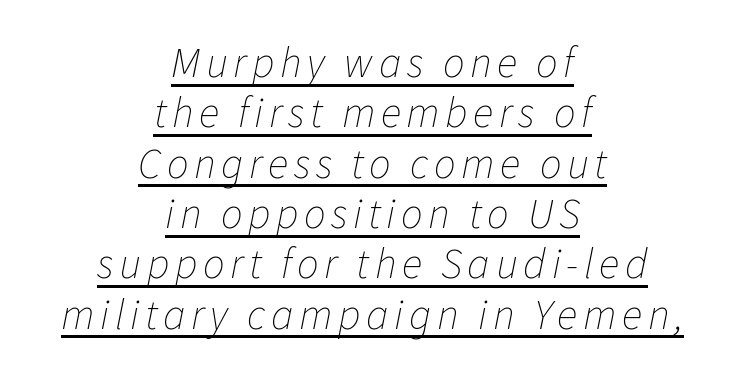
Q: Is the text bold? A: No.
Q: Is the text italic (slanted)? A: Yes, it leans right by about 11 degrees.
Q: Is the text underlined? A: Yes.
Q: How is the paragraph aligned? A: Centered.
Q: Width (condensed, normal, or wide)? A: Normal.
Q: Stroke contrast? A: Low.
Q: x-height? A: Medium.
Q: Monospaced? A: No.
